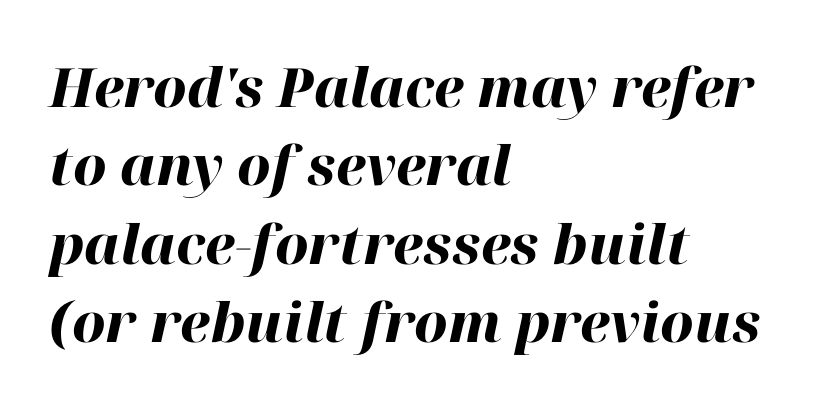
{"italic": "yes", "lean": "right", "slant_degrees": 12, "bold": "yes", "weight": "heavy", "width": "normal", "stroke_contrast": "high", "x_height": "medium", "monospaced": "no", "underline": "no", "align": "left", "line_spacing": "normal", "line_spacing_ratio": 1.45, "letter_spacing": "normal", "letter_spacing_em": 0.0, "glyph_px": 54}
